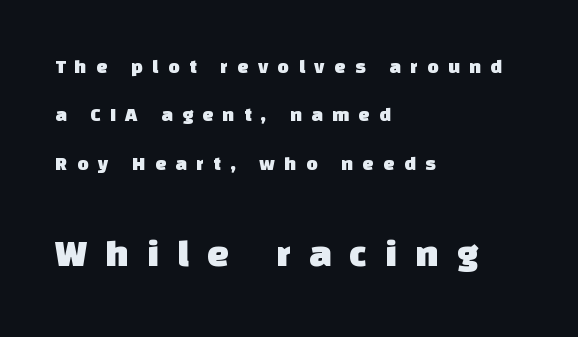
Words float on clear page, feet unadorned. The type is letterspaced generously, with wide tracking. Unlike a traditional serif, this face leaves its strokes unadorned. The ragged edge is on the right, which tells us the setting is flush left. This block would shrink considerably if given ordinary leading; it's expanded now.
